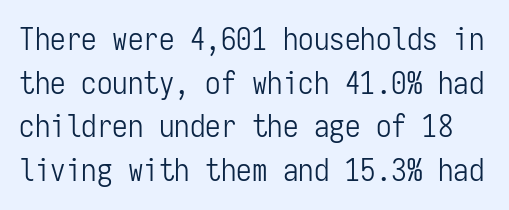
Descender tails drop into unmarked territory. The letters stand upright; this is a roman face. The glyphs in this specimen are sans serif. Students, note that the glyphs here touch the page at normal intervals. Each stroke keeps to a modest, everyday thickness or less. Every character here occupies the same horizontal width, giving the sample a typewriter-like rhythm.
